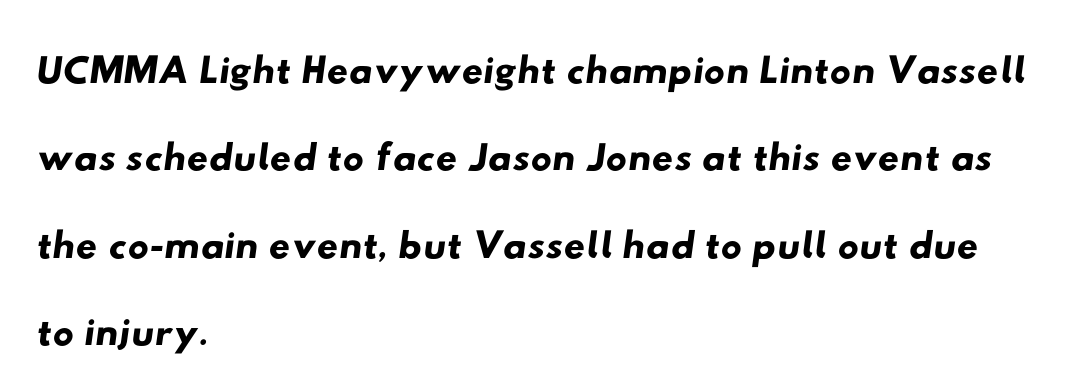
{"serif": "no", "width": "wide", "stroke_contrast": "low", "x_height": "small", "monospaced": "no", "underline": "no", "align": "left", "line_spacing": "normal", "line_spacing_ratio": 1.48, "letter_spacing": "normal", "letter_spacing_em": 0.0, "glyph_px": 59}
